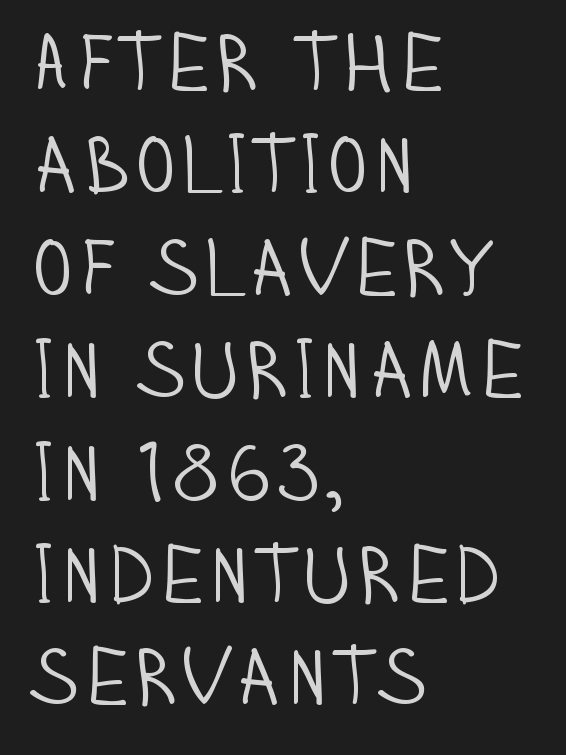
To sum up the face: it is a sans, with no serifs. Spacing verdict: proportional, widths tailored to each character. Posture: upright roman. Summary of vertical rhythm: regular, with standard interline spacing. You could call the tracking neutral — neither tight nor loose. The strokes carry an ordinary text weight at most.
